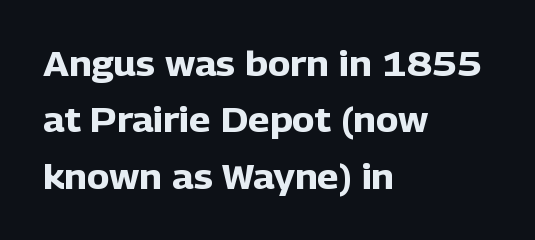
The image shows 34 px heavy sans-serif type, upright; set left-aligned, normal line spacing (1.66x), normal letter spacing, not underlined; low stroke contrast and a medium x-height.
